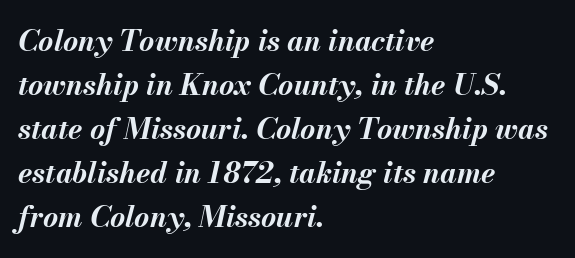
Q: Is the text bold? A: Yes.
Q: Is the text italic (slanted)? A: Yes, it leans right by about 13 degrees.
Q: Is the text underlined? A: No.
Q: How is the paragraph aligned? A: Left-aligned.
Q: Is the spacing between letters normal or unusually wide? A: Normal.
Q: Is the spacing between lines tight, normal or loose? A: Normal.
Q: Width (condensed, normal, or wide)? A: Normal.
Q: Stroke contrast? A: Medium.
Q: x-height? A: Small.
Q: Monospaced? A: No.
